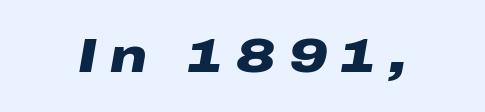
The image shows 47 px heavy, wide type, italic (leaning right); set unusually wide letter spacing (+0.29 em), not underlined; low stroke contrast and a medium x-height.
